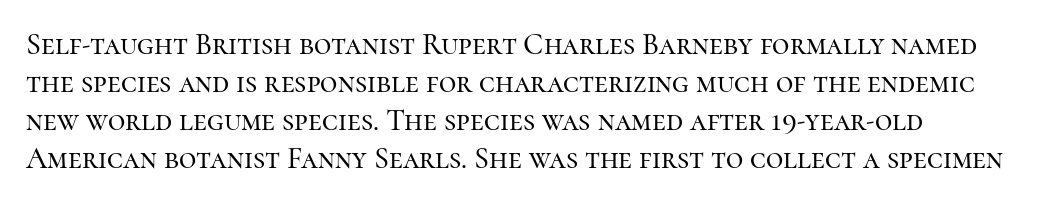
{"serif": "yes", "italic": "no", "width": "normal", "stroke_contrast": "high", "x_height": "medium", "monospaced": "no", "underline": "no", "line_spacing": "normal", "line_spacing_ratio": 1.27, "letter_spacing": "normal", "letter_spacing_em": 0.0, "glyph_px": 30}
